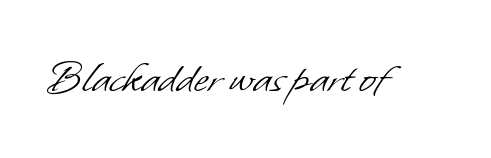
{"serif": "no", "bold": "no", "weight": "light", "width": "normal", "stroke_contrast": "low", "x_height": "small", "monospaced": "no", "underline": "no", "letter_spacing": "normal", "letter_spacing_em": 0.0, "glyph_px": 49}
